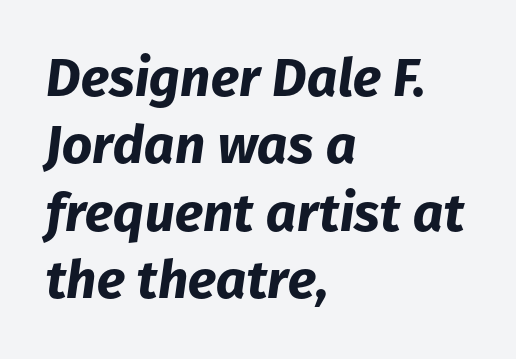
Q: Is the text bold? A: Yes.
Q: Is the text italic (slanted)? A: Yes, it leans right by about 8 degrees.
Q: Is the text underlined? A: No.
Q: How is the paragraph aligned? A: Left-aligned.
Q: Is the spacing between letters normal or unusually wide? A: Normal.
Q: Is the spacing between lines tight, normal or loose? A: Normal.
Q: Width (condensed, normal, or wide)? A: Normal.
Q: Stroke contrast? A: Low.
Q: x-height? A: Medium.
Q: Monospaced? A: No.
